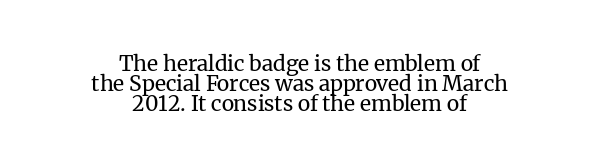
Q: Is the text bold? A: No.
Q: Is the text italic (slanted)? A: No, it is upright.
Q: Is the text underlined? A: No.
Q: How is the paragraph aligned? A: Centered.
Q: Is the spacing between letters normal or unusually wide? A: Normal.
Q: Is the spacing between lines tight, normal or loose? A: Tight.
